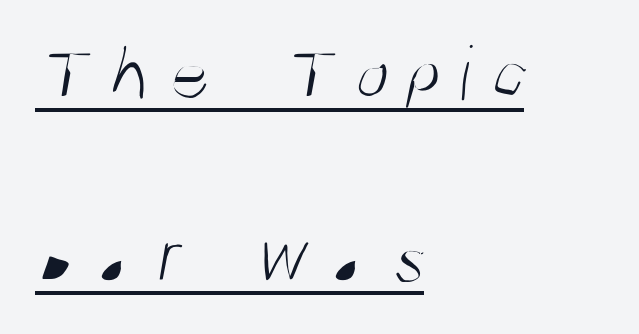
The rendering anchors every line to the left-hand side. Looks like someone drew a line under every word here. Stems and bowls with no extra thickness — not bold. Note: no serifs on the glyphs. Honestly, the letter spacing is so wide it's the main thing you notice.
